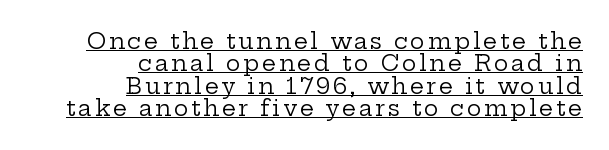
{"italic": "no", "bold": "no", "underline": "yes", "align": "right", "line_spacing": "tight", "line_spacing_ratio": 1.02, "glyph_px": 22}
